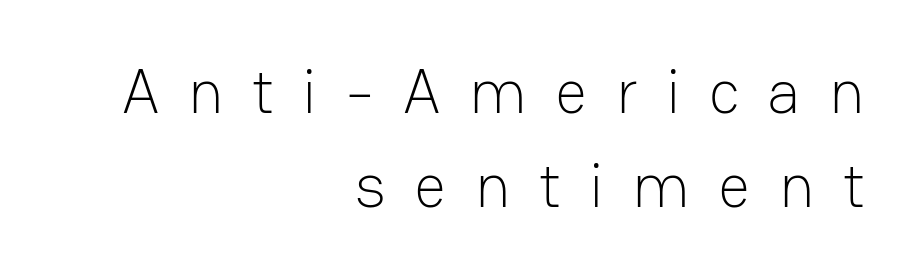
{"serif": "no", "italic": "no", "bold": "no", "weight": "light", "width": "normal", "stroke_contrast": "low", "x_height": "medium", "monospaced": "no", "underline": "no", "align": "right", "line_spacing": "normal", "line_spacing_ratio": 1.49, "letter_spacing": "wide", "letter_spacing_em": 0.45, "glyph_px": 63}
